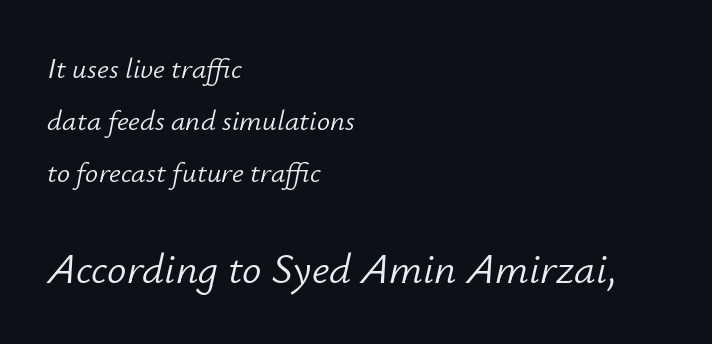
Q: Is the text bold? A: No.
Q: Is the text italic (slanted)? A: Yes, it leans right by about 12 degrees.
Q: Is the text underlined? A: No.
Q: How is the paragraph aligned? A: Left-aligned.
Q: Is the spacing between letters normal or unusually wide? A: Normal.
Q: Which block of text is set in a larger size, the first (top) or the second (bottom)? A: The second (bottom) one.
Q: Width (condensed, normal, or wide)? A: Normal.
Q: Stroke contrast? A: Low.
Q: x-height? A: Small.
Q: Monospaced? A: No.
